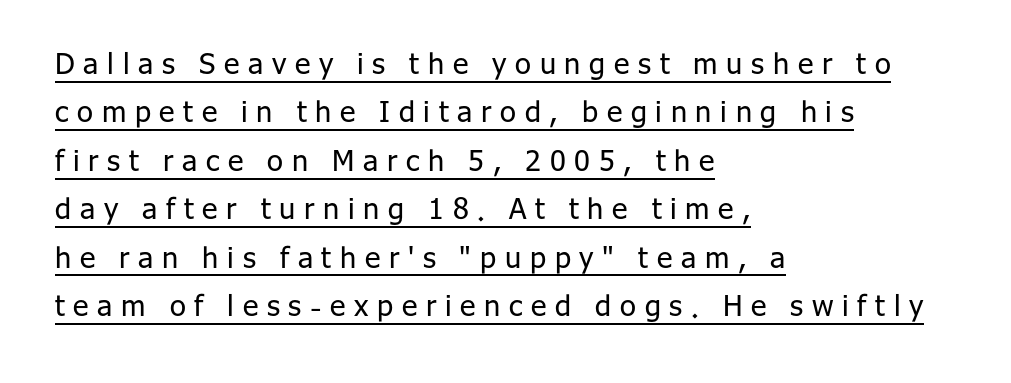
{"serif": "no", "italic": "no", "bold": "no", "weight": "regular", "width": "normal", "stroke_contrast": "low", "x_height": "medium", "monospaced": "no", "underline": "yes", "align": "left", "line_spacing": "normal", "line_spacing_ratio": 1.67, "letter_spacing": "wide", "letter_spacing_em": 0.3, "glyph_px": 29}
